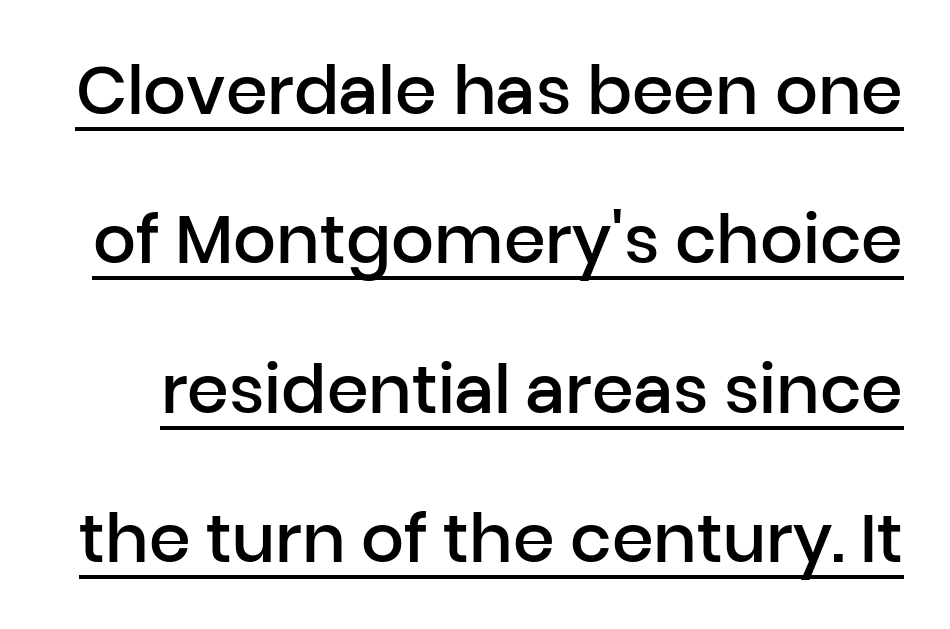
Character widths vary here, with narrow letters taking less room than wide ones. Every stem runs plumb, perpendicular to the baseline. Set as a demibold, roughly 600 on the weight scale. The type family on display is of the sans-serif kind.
